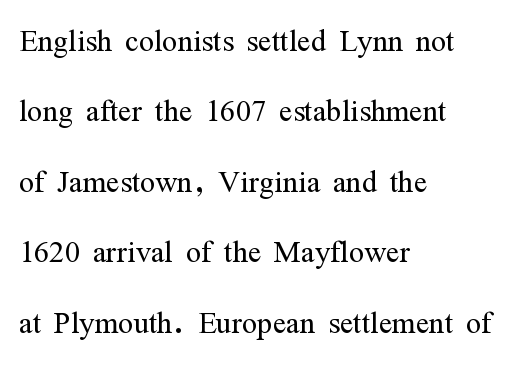
Q: Is the text bold? A: No.
Q: Is the text italic (slanted)? A: No, it is upright.
Q: Is the typeface a serif or a sans-serif typeface? A: Serif.
Q: Is the text underlined? A: No.
Q: How is the paragraph aligned? A: Left-aligned.
Q: Is the spacing between letters normal or unusually wide? A: Normal.
Q: Width (condensed, normal, or wide)? A: Condensed.
Q: Stroke contrast? A: Medium.
Q: x-height? A: Medium.
Q: Monospaced? A: No.
